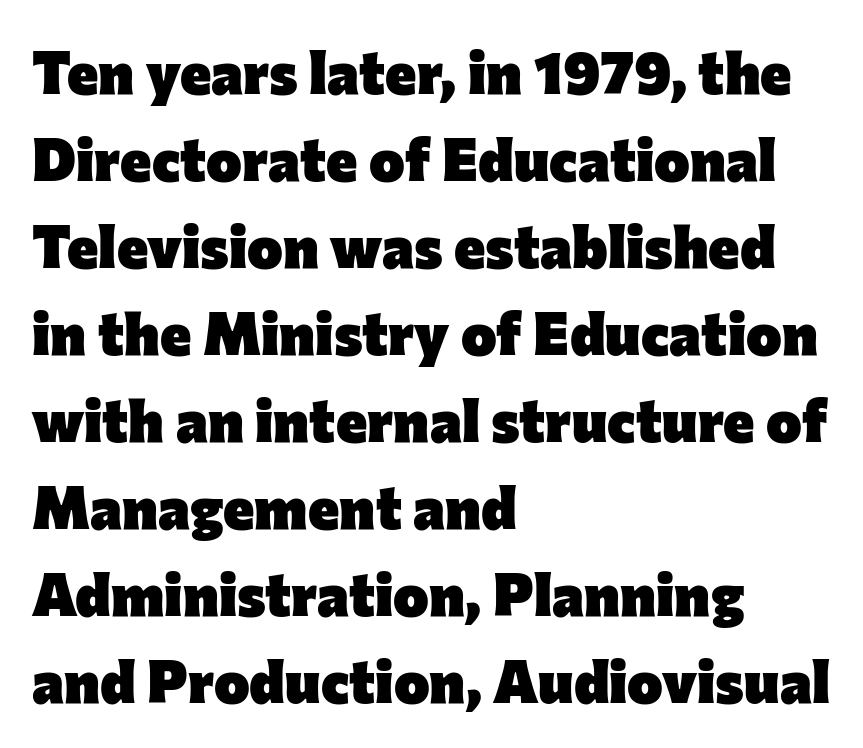
Q: Is the text bold? A: Yes.
Q: Is the text italic (slanted)? A: No, it is upright.
Q: Is the typeface a serif or a sans-serif typeface? A: Sans-serif.
Q: Is the text underlined? A: No.
Q: How is the paragraph aligned? A: Left-aligned.
Q: Is the spacing between letters normal or unusually wide? A: Normal.
Q: Is the spacing between lines tight, normal or loose? A: Normal.
Q: Width (condensed, normal, or wide)? A: Normal.
Q: Stroke contrast? A: Low.
Q: x-height? A: Medium.
Q: Monospaced? A: No.
